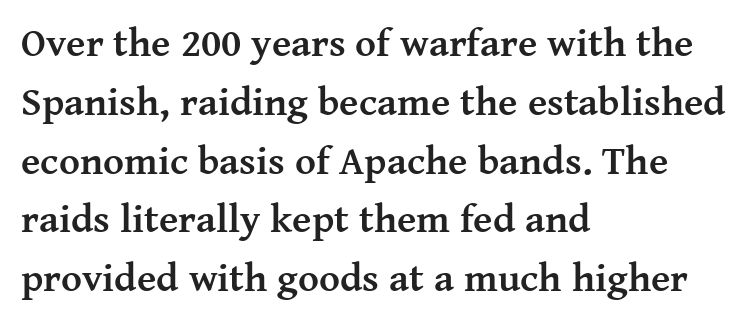
The face used here is seriffed, in the tradition of book romans. When letters stand straight like this, we call the style roman or upright. The baseline area is clear. The text block is weighted toward the left margin, trailing off unevenly rightward.
